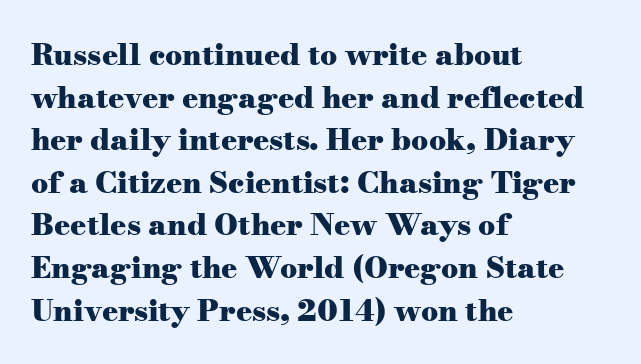
{"serif": "yes", "italic": "no", "bold": "yes", "weight": "heavy", "width": "wide", "stroke_contrast": "medium", "x_height": "small", "monospaced": "no", "underline": "no", "align": "left", "line_spacing": "normal", "line_spacing_ratio": 1.42, "letter_spacing": "normal", "letter_spacing_em": 0.0, "glyph_px": 30}
